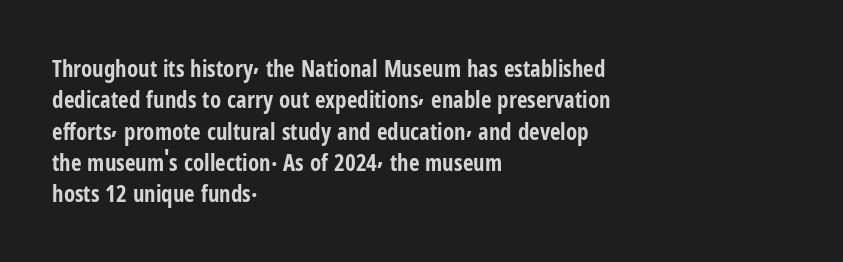
The image shows 23 px bold type, upright; set left-aligned, normal line spacing (1.36x), normal letter spacing, not underlined.
